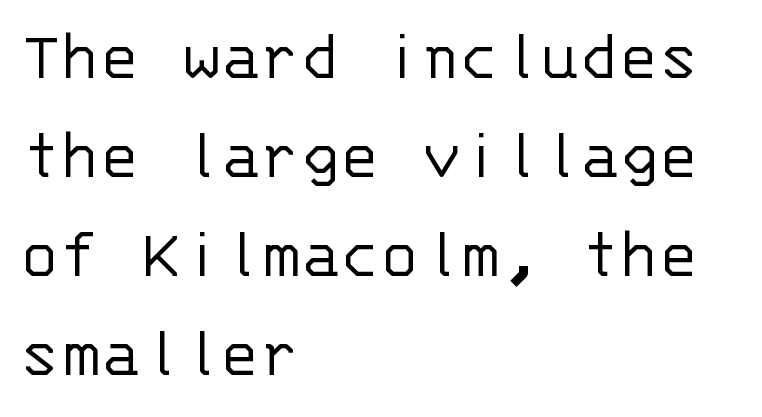
The image shows 74 px light sans-serif type, upright, monospaced; set left-aligned, normal line spacing (1.34x), normal letter spacing, not underlined; low stroke contrast and a large x-height.
